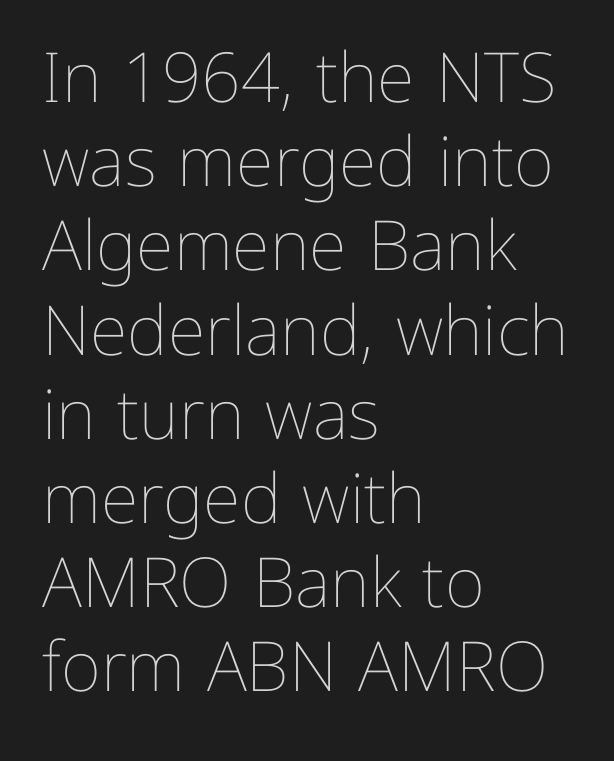
Does extra space separate the letters? No, they use regular spacing. A clean baseline with only descenders dipping below it. Think standard paragraph weight, or any step lighter than that. Proportional: the letters do not fall into vertical columns.
